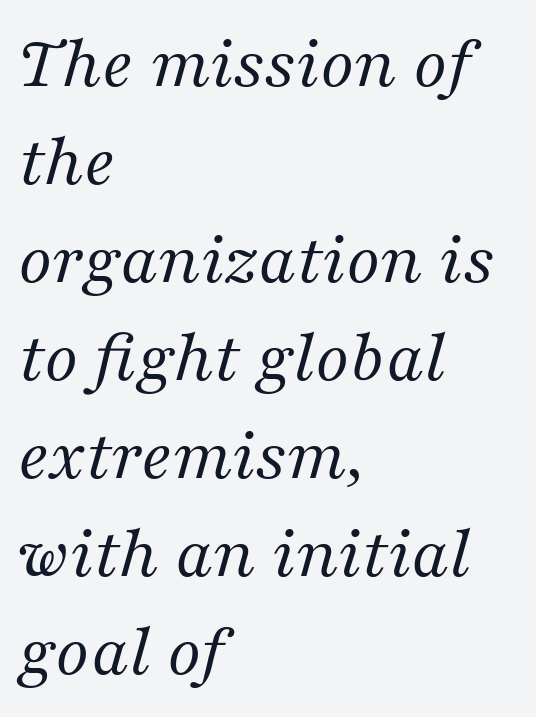
Q: Is the text bold? A: No.
Q: Is the text italic (slanted)? A: Yes, it leans right by about 16 degrees.
Q: Is the typeface a serif or a sans-serif typeface? A: Serif.
Q: Is the text underlined? A: No.
Q: How is the paragraph aligned? A: Left-aligned.
Q: Is the spacing between letters normal or unusually wide? A: Normal.
Q: Is the spacing between lines tight, normal or loose? A: Normal.
Q: Width (condensed, normal, or wide)? A: Normal.
Q: Stroke contrast? A: Medium.
Q: x-height? A: Medium.
Q: Monospaced? A: No.
